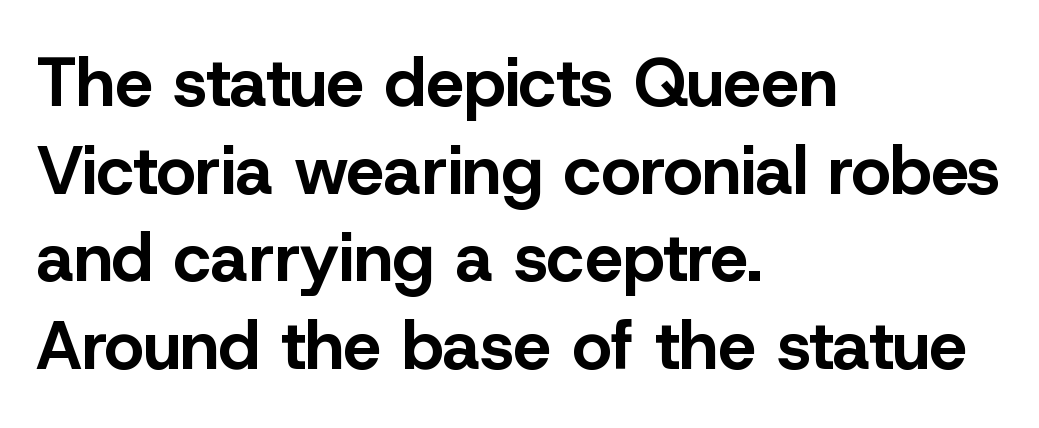
{"serif": "no", "italic": "no", "bold": "yes", "weight": "bold", "width": "normal", "stroke_contrast": "low", "x_height": "medium", "monospaced": "no", "underline": "no", "align": "left", "line_spacing": "normal", "line_spacing_ratio": 1.29, "letter_spacing": "normal", "letter_spacing_em": 0.0, "glyph_px": 68}
